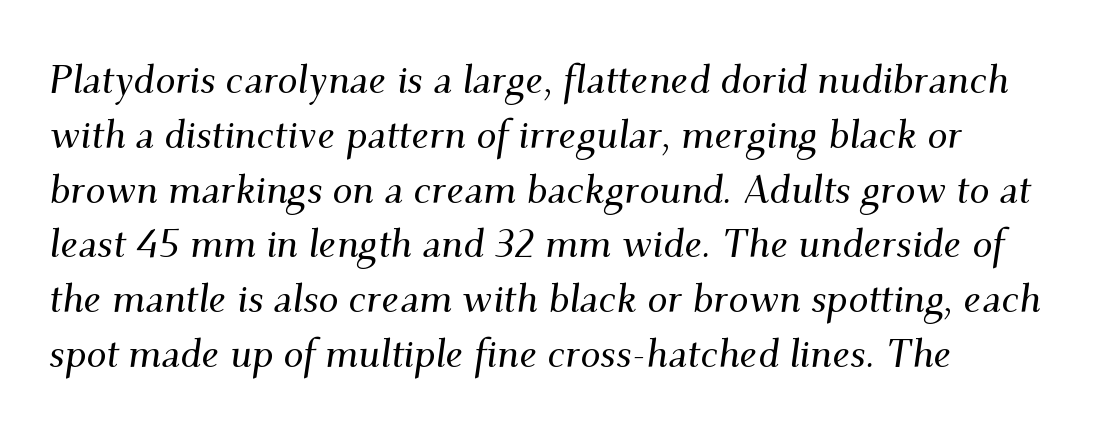
Q: Is the text italic (slanted)? A: Yes, it leans right by about 9 degrees.
Q: Is the typeface a serif or a sans-serif typeface? A: Serif.
Q: Is the text underlined? A: No.
Q: Is the spacing between letters normal or unusually wide? A: Normal.
Q: Is the spacing between lines tight, normal or loose? A: Normal.
Q: Width (condensed, normal, or wide)? A: Normal.
Q: Stroke contrast? A: Medium.
Q: x-height? A: Small.
Q: Monospaced? A: No.
